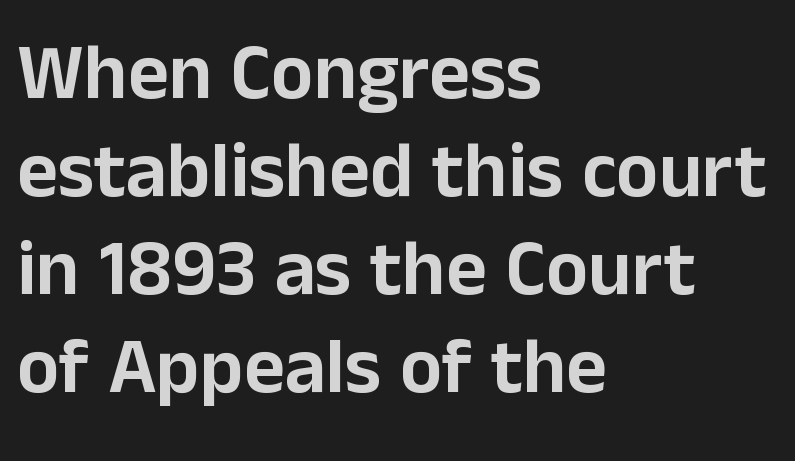
{"serif": "no", "italic": "no", "width": "normal", "stroke_contrast": "low", "x_height": "medium", "monospaced": "no", "underline": "no", "align": "left", "line_spacing_ratio": 1.24, "letter_spacing": "normal", "letter_spacing_em": 0.0, "glyph_px": 79}
